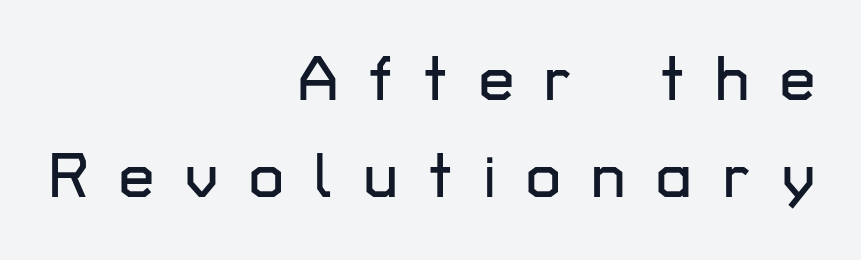
Q: Is the text italic (slanted)? A: No, it is upright.
Q: Is the typeface a serif or a sans-serif typeface? A: Sans-serif.
Q: Is the text underlined? A: No.
Q: How is the paragraph aligned? A: Right-aligned.
Q: Is the spacing between letters normal or unusually wide? A: Unusually wide.
Q: Is the spacing between lines tight, normal or loose? A: Normal.
Q: Width (condensed, normal, or wide)? A: Normal.
Q: Stroke contrast? A: Low.
Q: x-height? A: Medium.
Q: Monospaced? A: No.
